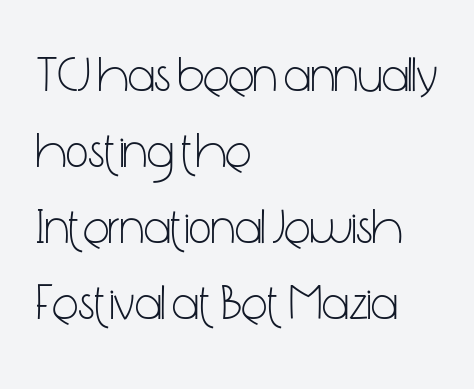
Q: Is the text bold? A: No.
Q: Is the text italic (slanted)? A: No, it is upright.
Q: Is the typeface a serif or a sans-serif typeface? A: Sans-serif.
Q: Is the text underlined? A: No.
Q: How is the paragraph aligned? A: Left-aligned.
Q: Is the spacing between letters normal or unusually wide? A: Normal.
Q: Is the spacing between lines tight, normal or loose? A: Normal.
Q: Width (condensed, normal, or wide)? A: Condensed.
Q: Stroke contrast? A: Low.
Q: x-height? A: Medium.
Q: Monospaced? A: No.
